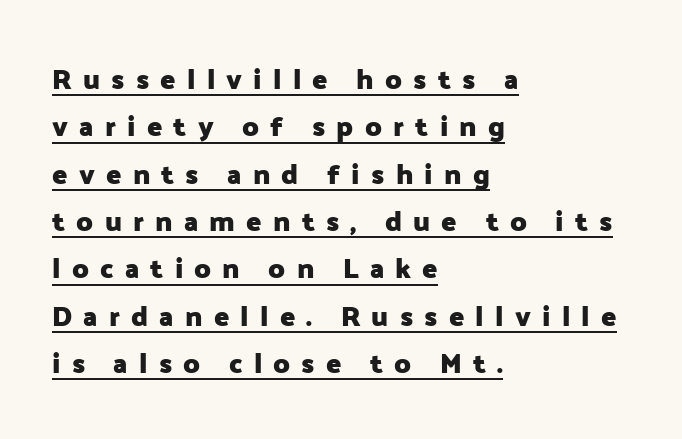
The image shows 28 px heavy sans-serif type, upright; set left-aligned, normal line spacing (1.69x), unusually wide letter spacing (+0.4 em), underlined; low stroke contrast and a medium x-height.
